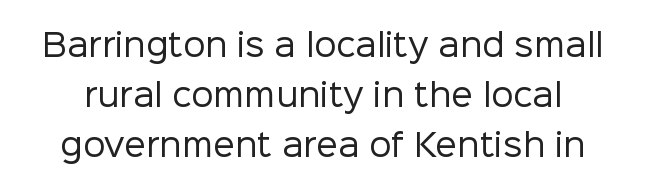
{"serif": "no", "italic": "no", "bold": "no", "weight": "regular", "width": "normal", "stroke_contrast": "low", "x_height": "medium", "monospaced": "no", "underline": "no", "line_spacing": "normal", "line_spacing_ratio": 1.61, "letter_spacing": "normal", "letter_spacing_em": 0.0, "glyph_px": 31}
